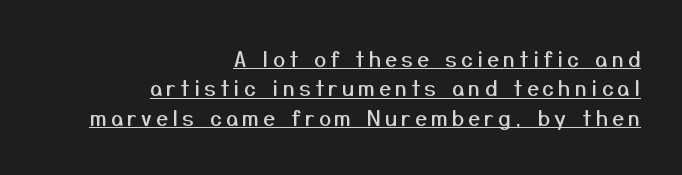
Q: Is the text italic (slanted)? A: No, it is upright.
Q: Is the text underlined? A: Yes.
Q: How is the paragraph aligned? A: Right-aligned.
Q: Is the spacing between letters normal or unusually wide? A: Unusually wide.
Q: Is the spacing between lines tight, normal or loose? A: Normal.
